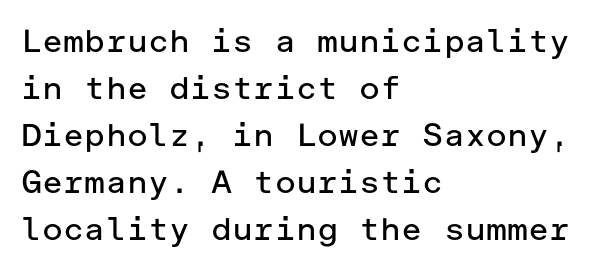
Q: Is the text bold? A: No.
Q: Is the text italic (slanted)? A: No, it is upright.
Q: Is the typeface a serif or a sans-serif typeface? A: Sans-serif.
Q: Is the text underlined? A: No.
Q: How is the paragraph aligned? A: Left-aligned.
Q: Is the spacing between letters normal or unusually wide? A: Normal.
Q: Is the spacing between lines tight, normal or loose? A: Normal.
Q: Width (condensed, normal, or wide)? A: Normal.
Q: Stroke contrast? A: Low.
Q: x-height? A: Medium.
